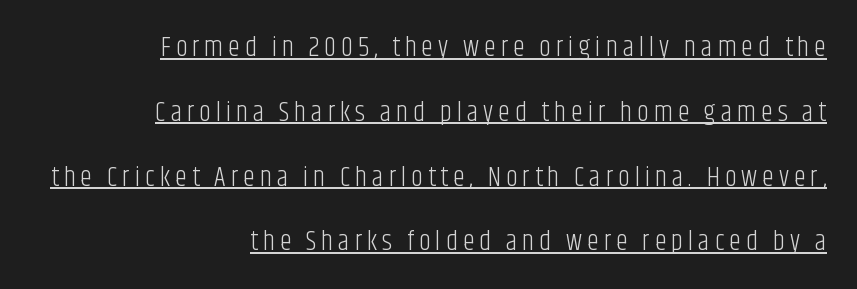
{"italic": "no", "bold": "no", "underline": "yes", "align": "right", "line_spacing": "loose", "line_spacing_ratio": 2.4, "glyph_px": 27}
